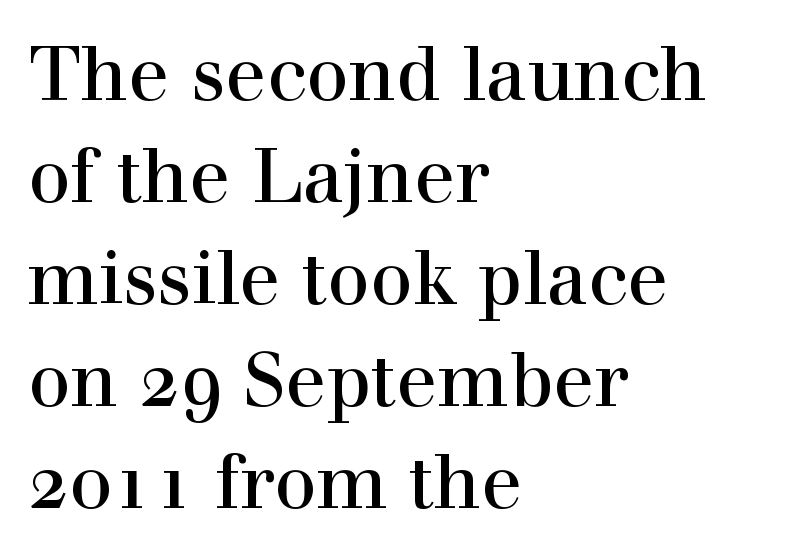
{"serif": "yes", "italic": "no", "width": "normal", "x_height": "medium", "monospaced": "no", "underline": "no", "align": "left", "line_spacing": "normal", "line_spacing_ratio": 1.36, "letter_spacing": "normal", "letter_spacing_em": 0.0, "glyph_px": 75}
